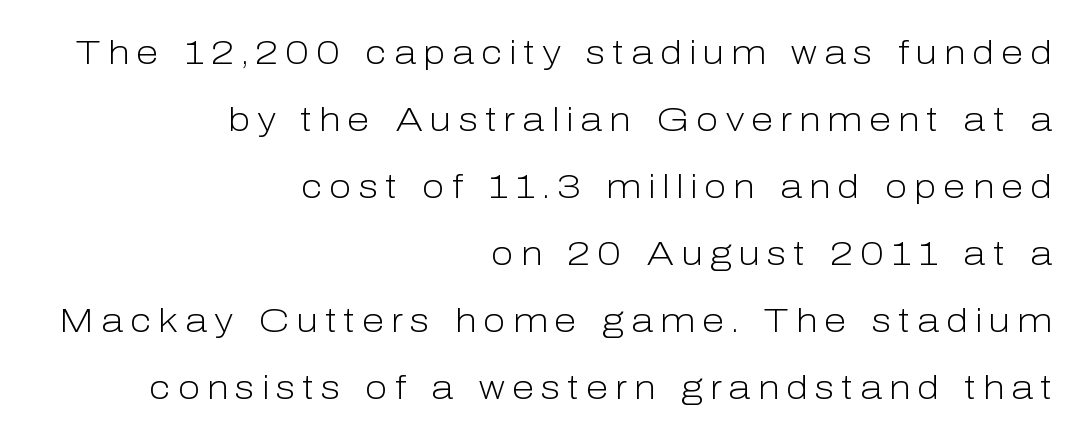
Q: Is the text bold? A: No.
Q: Is the text italic (slanted)? A: No, it is upright.
Q: Is the typeface a serif or a sans-serif typeface? A: Sans-serif.
Q: Is the text underlined? A: No.
Q: How is the paragraph aligned? A: Right-aligned.
Q: Is the spacing between letters normal or unusually wide? A: Unusually wide.
Q: Is the spacing between lines tight, normal or loose? A: Loose.
Q: Width (condensed, normal, or wide)? A: Normal.
Q: Stroke contrast? A: Low.
Q: x-height? A: Medium.
Q: Monospaced? A: No.
